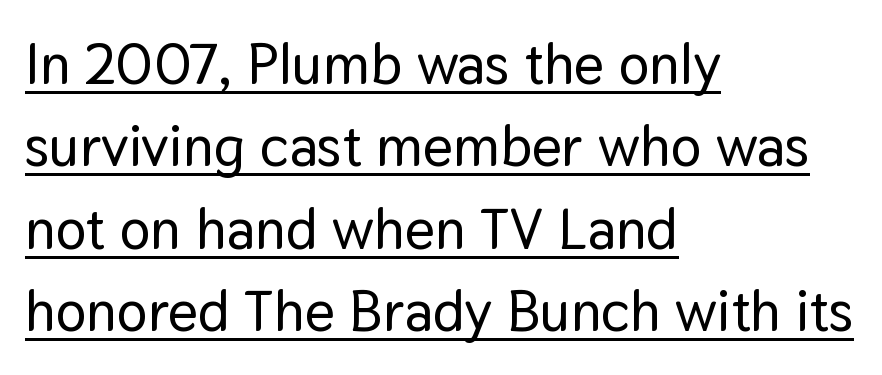
Q: Is the text italic (slanted)? A: No, it is upright.
Q: Is the typeface a serif or a sans-serif typeface? A: Sans-serif.
Q: Is the text underlined? A: Yes.
Q: How is the paragraph aligned? A: Left-aligned.
Q: Is the spacing between letters normal or unusually wide? A: Normal.
Q: Is the spacing between lines tight, normal or loose? A: Normal.
Q: Width (condensed, normal, or wide)? A: Normal.
Q: Stroke contrast? A: Low.
Q: x-height? A: Medium.
Q: Monospaced? A: No.
